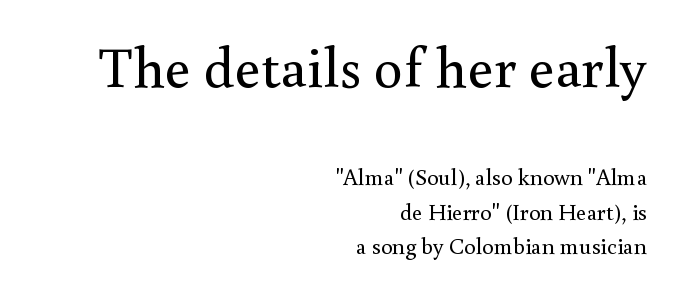
Characters follow at the spacing the type designer built in. Notice how the passage keeps a crisp vertical edge on the right only. This is the regular roman posture of the typeface. Compared with typical paragraphs, the rows here are spaced about the same. Larger block? The one above; the one below is distinctly smaller.
